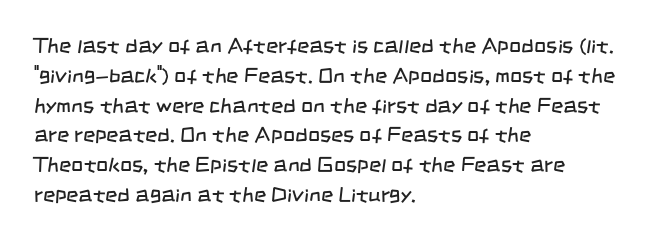
{"bold": "no", "underline": "no", "align": "left", "line_spacing": "normal", "line_spacing_ratio": 1.42, "letter_spacing": "normal", "letter_spacing_em": 0.0, "glyph_px": 21}
